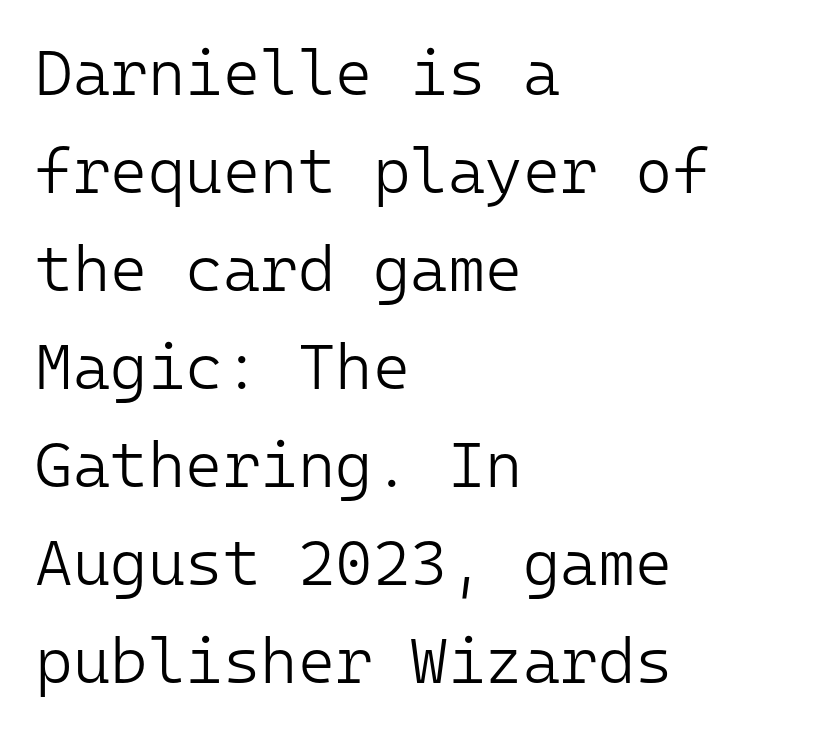
{"serif": "no", "italic": "no", "bold": "no", "weight": "light", "width": "normal", "stroke_contrast": "low", "x_height": "medium", "monospaced": "yes", "underline": "no", "align": "left", "line_spacing": "normal", "line_spacing_ratio": 1.53, "letter_spacing": "normal", "letter_spacing_em": 0.0, "glyph_px": 64}
